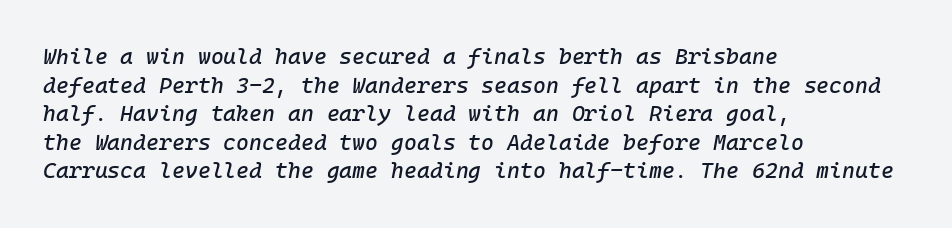
The image shows 22 px text type, italic (leaning right); set left-aligned, normal line spacing (1.3x), normal letter spacing, not underlined.
